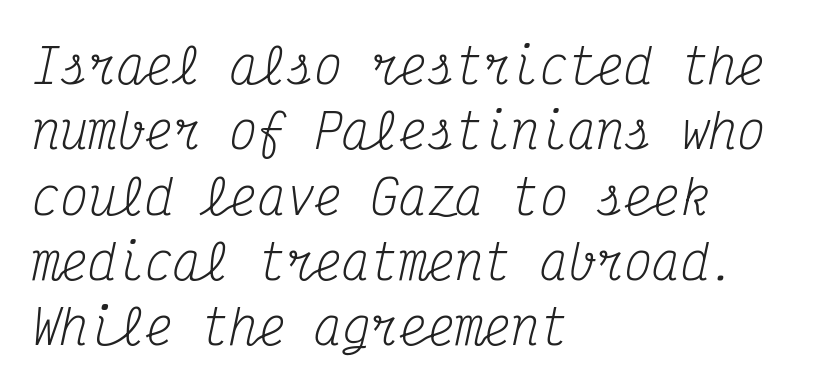
How are the letters spaced? Ordinarily, with no added tracking. The text block is weighted toward the left margin, trailing off unevenly rightward. Think of a typewriter: that constant character pitch is what you see here. The leading is moderate, giving the passage an even texture. Is this a heavy cut? Hardly; it is regular or lighter.
